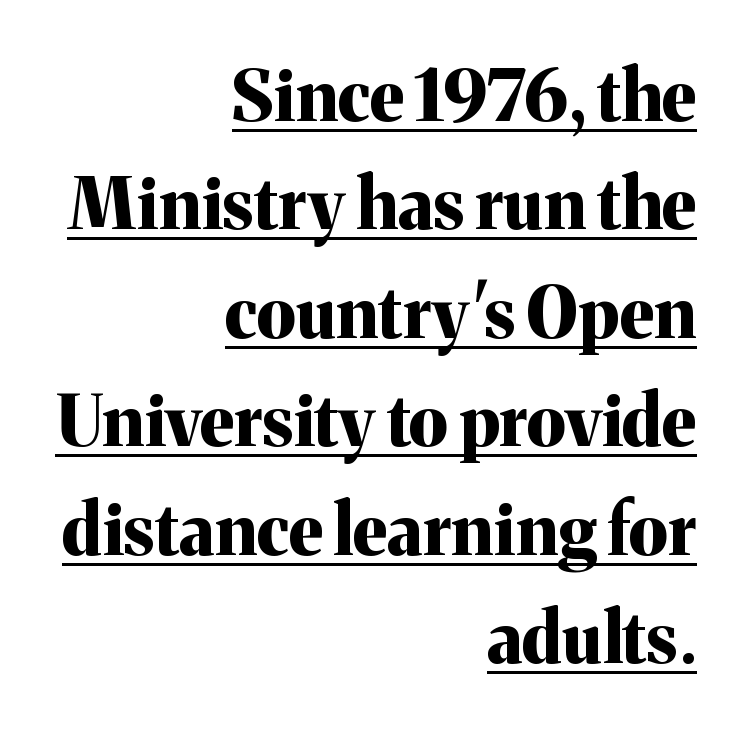
{"serif": "yes", "italic": "no", "bold": "yes", "weight": "bold", "width": "normal", "stroke_contrast": "medium", "x_height": "medium", "monospaced": "no", "underline": "yes", "align": "right", "line_spacing": "normal", "line_spacing_ratio": 1.55, "letter_spacing": "normal", "letter_spacing_em": 0.0, "glyph_px": 70}
